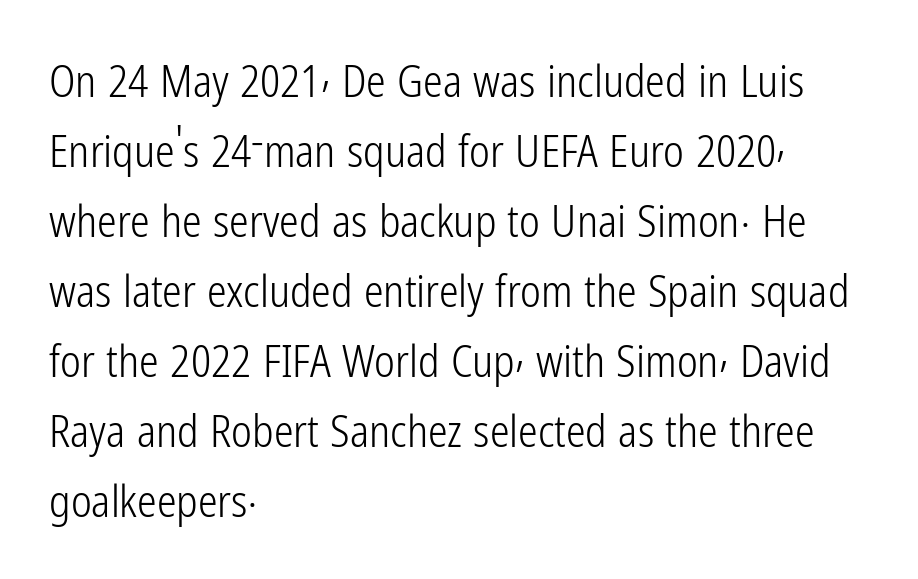
The image shows 44 px light, condensed sans-serif type, upright; set left-aligned, normal line spacing (1.59x), normal letter spacing, not underlined; low stroke contrast and a medium x-height.
